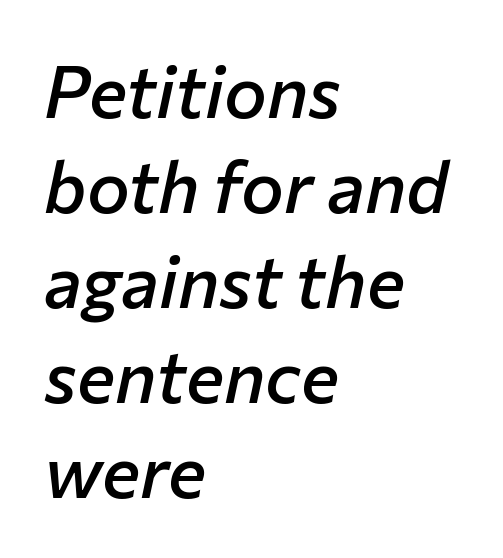
Yep, that's italic — everything's leaning. Proportional: the letters do not fall into vertical columns. This rendering leaves character spacing at its baseline value. As a designer I'd log this as weight 600, semibold. The string is rendered with underlining switched off.
